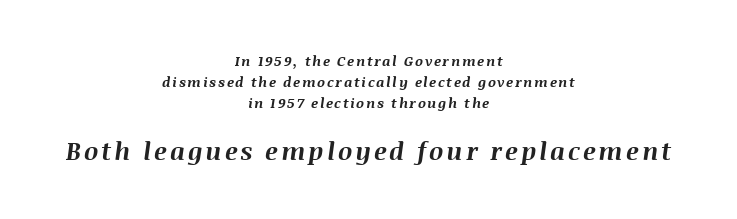
{"italic": "yes", "lean": "right", "slant_degrees": 8, "bold": "yes", "underline": "no", "align": "center", "line_spacing": "normal", "line_spacing_ratio": 1.51, "larger_block": "second", "size_ratio": 1.79, "glyph_px": 25}
